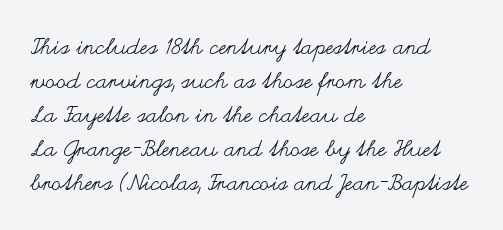
The image shows 22 px text type; set left-aligned, normal line spacing (1.54x), normal letter spacing, not underlined.
